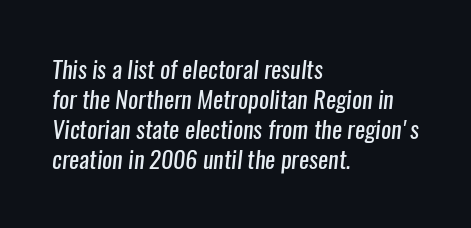
The image shows 24 px text type; set left-aligned, normal line spacing (1.25x), normal letter spacing, not underlined.
